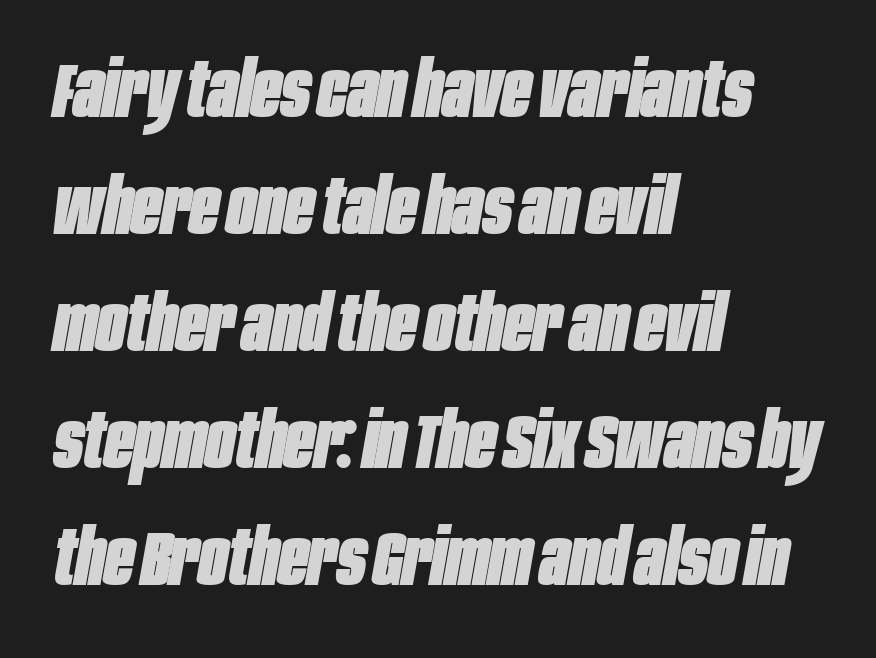
The image shows 78 px heavy, condensed type, italic (leaning right); set left-aligned, normal line spacing (1.5x), normal letter spacing, not underlined; low stroke contrast and a large x-height.
